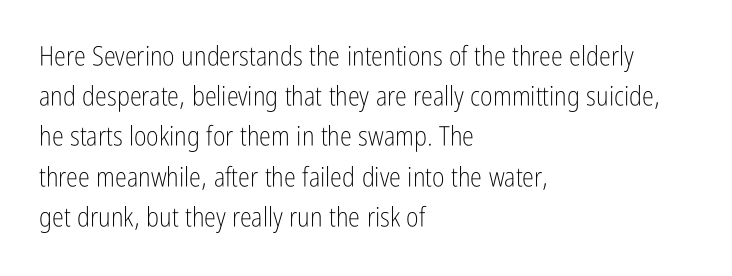
Q: Is the text bold? A: No.
Q: Is the text italic (slanted)? A: No, it is upright.
Q: Is the text underlined? A: No.
Q: How is the paragraph aligned? A: Left-aligned.
Q: Is the spacing between letters normal or unusually wide? A: Normal.
Q: Is the spacing between lines tight, normal or loose? A: Normal.
